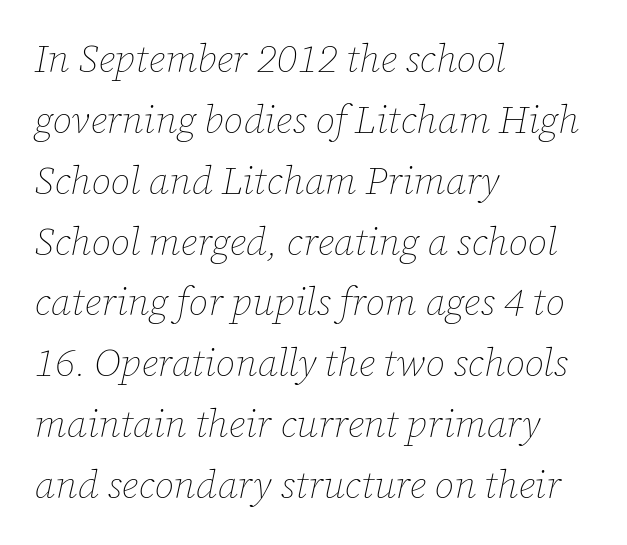
Q: Is the text bold? A: No.
Q: Is the text italic (slanted)? A: Yes, it leans right by about 12 degrees.
Q: Is the text underlined? A: No.
Q: How is the paragraph aligned? A: Left-aligned.
Q: Is the spacing between letters normal or unusually wide? A: Normal.
Q: Is the spacing between lines tight, normal or loose? A: Normal.
Q: Width (condensed, normal, or wide)? A: Normal.
Q: Stroke contrast? A: Low.
Q: x-height? A: Medium.
Q: Monospaced? A: No.
